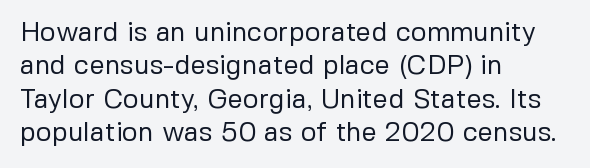
{"italic": "no", "bold": "no", "underline": "no", "align": "left", "line_spacing_ratio": 1.24, "letter_spacing": "normal", "letter_spacing_em": 0.0, "glyph_px": 27}
